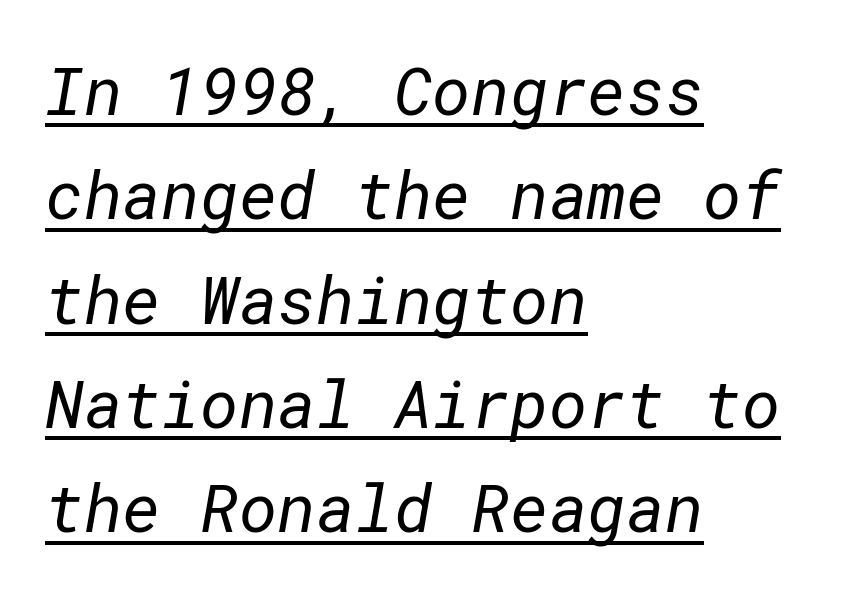
Q: Is the text bold? A: No.
Q: Is the typeface a serif or a sans-serif typeface? A: Sans-serif.
Q: Is the text underlined? A: Yes.
Q: How is the paragraph aligned? A: Left-aligned.
Q: Is the spacing between letters normal or unusually wide? A: Normal.
Q: Is the spacing between lines tight, normal or loose? A: Normal.
Q: Width (condensed, normal, or wide)? A: Normal.
Q: Stroke contrast? A: Low.
Q: x-height? A: Medium.
